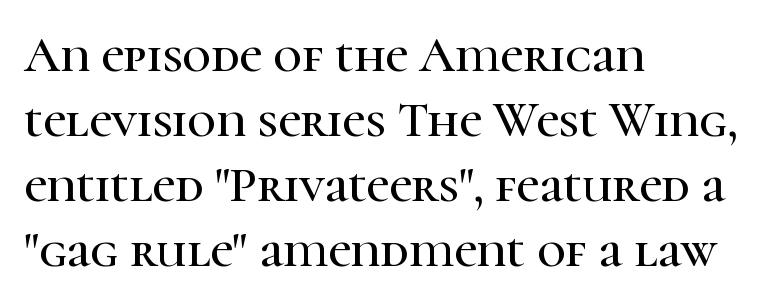
Quick note: underline off. Look at the tracking — it's just the regular setting, nothing added. Posture: straight, roman, zero tilt. A classic flush-left, rag-right setting is used for this passage. The type family on display is of the serif kind. Horizontal bands of white between lines are of average thickness.
